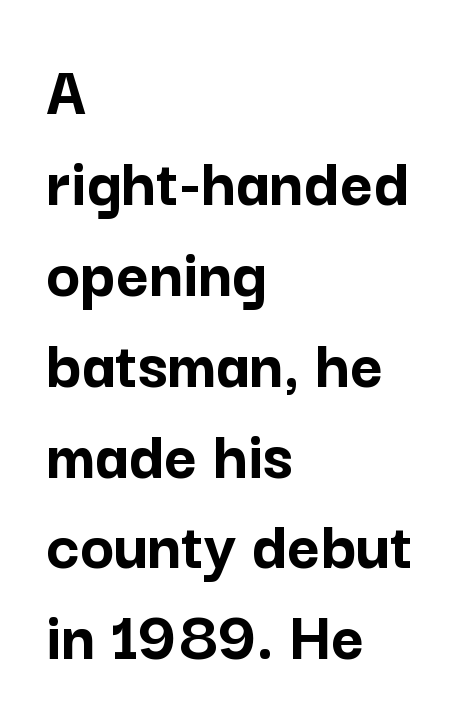
{"serif": "no", "italic": "no", "bold": "yes", "weight": "semibold", "width": "normal", "stroke_contrast": "low", "x_height": "medium", "monospaced": "no", "underline": "no", "align": "left", "line_spacing": "normal", "line_spacing_ratio": 1.28, "letter_spacing": "normal", "letter_spacing_em": 0.0, "glyph_px": 71}
